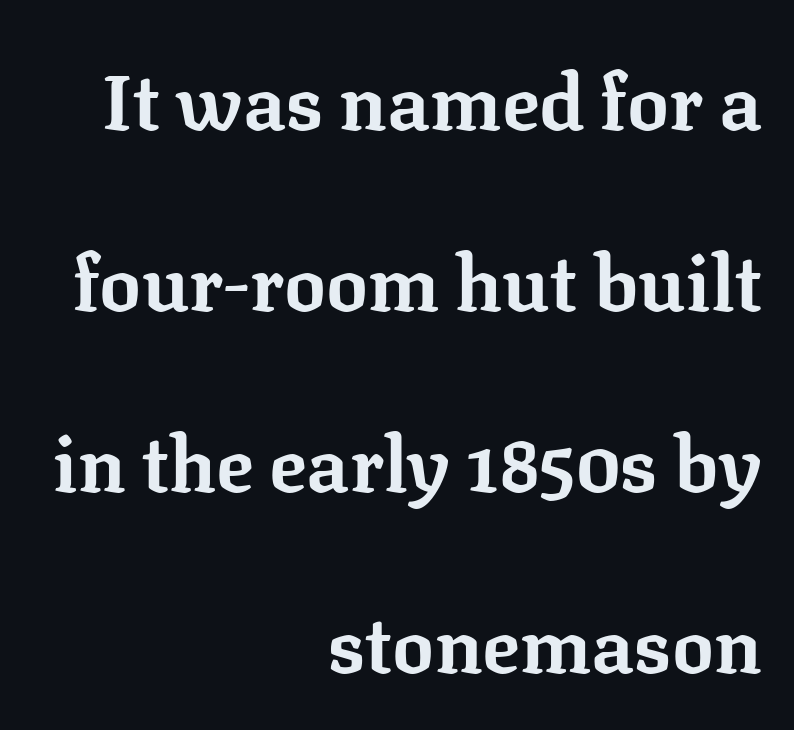
{"serif": "yes", "italic": "no", "bold": "yes", "weight": "bold", "width": "normal", "stroke_contrast": "low", "x_height": "medium", "monospaced": "no", "underline": "no", "align": "right", "line_spacing": "loose", "line_spacing_ratio": 2.32, "letter_spacing": "normal", "letter_spacing_em": 0.0, "glyph_px": 78}
